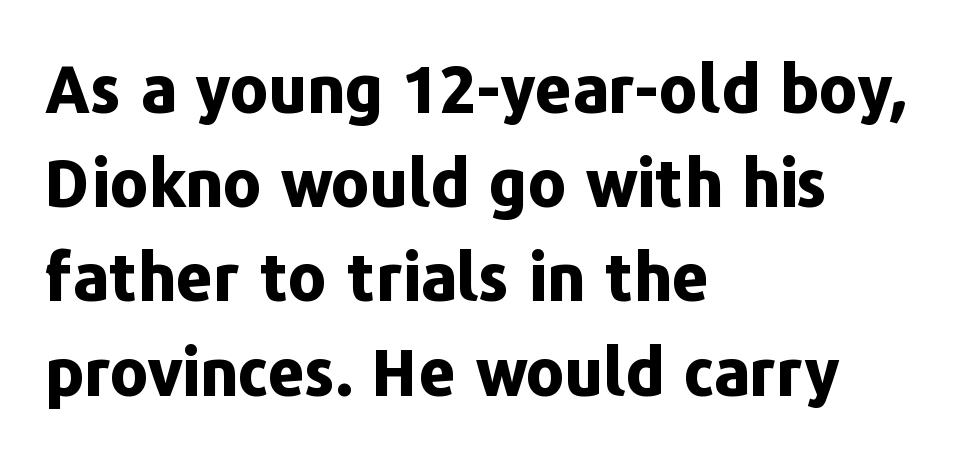
The image shows 65 px bold sans-serif type, upright; set left-aligned, normal line spacing (1.45x), normal letter spacing, not underlined; low stroke contrast and a medium x-height.
